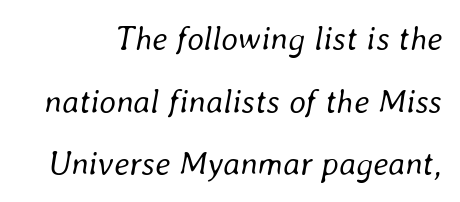
The image shows 33 px regular-weight type, italic (leaning right); set loose line spacing (1.9x), normal letter spacing, not underlined; low stroke contrast and a medium x-height.
